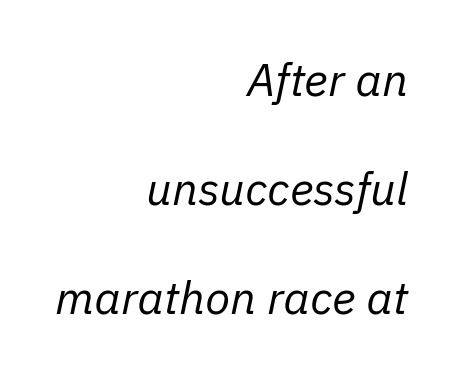
The image shows 46 px regular-weight type, italic (leaning right); set right-aligned, loose line spacing (2.37x), normal letter spacing, not underlined; low stroke contrast and a medium x-height.
